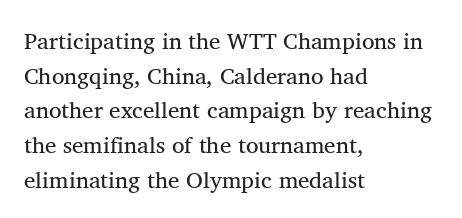
The typesetting does not lean heavy: it is not bold. The foot of each line stays bare and open. Compared with a centered layout, this one pins lines to the left instead. Characters follow at the spacing the type designer built in. Baseline-to-baseline distance is the conventional proportion of letter height.
